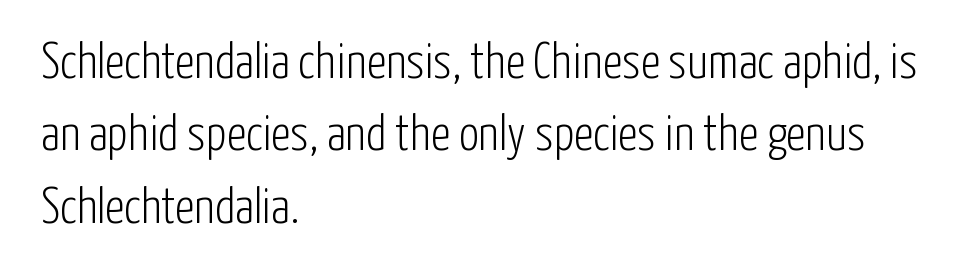
{"serif": "no", "italic": "no", "bold": "no", "weight": "light", "width": "condensed", "stroke_contrast": "low", "x_height": "medium", "monospaced": "no", "underline": "no", "align": "left", "line_spacing": "normal", "line_spacing_ratio": 1.45, "letter_spacing": "normal", "letter_spacing_em": 0.0, "glyph_px": 50}
